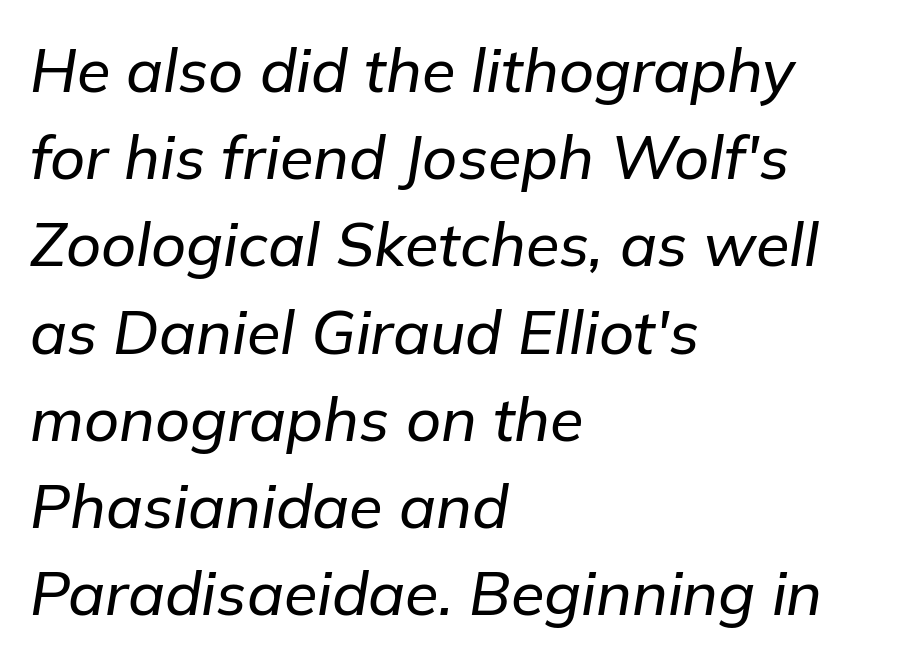
{"italic": "yes", "lean": "right", "slant_degrees": 9, "width": "normal", "stroke_contrast": "low", "x_height": "medium", "monospaced": "no", "underline": "no", "align": "left", "line_spacing": "normal", "line_spacing_ratio": 1.43, "letter_spacing": "normal", "letter_spacing_em": 0.0, "glyph_px": 61}
